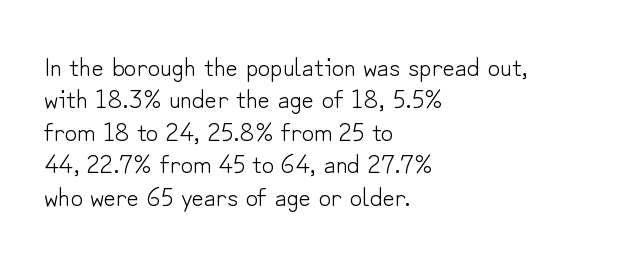
The image shows 27 px text type, upright; set left-aligned, line spacing 1.2x, normal letter spacing, not underlined.
